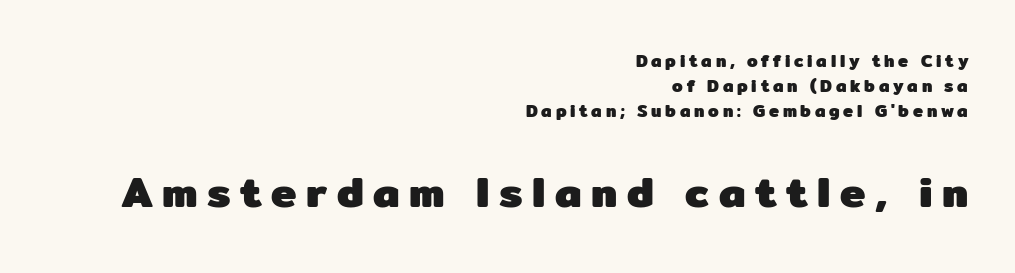
The letters carry no serifs — their stems end cleanly without finishing strokes. Horizontal bands of white between lines are of average thickness. Its strokes are broad and dark, the hallmark of bold type. Someone cranked the tracking dial way up on this one.
